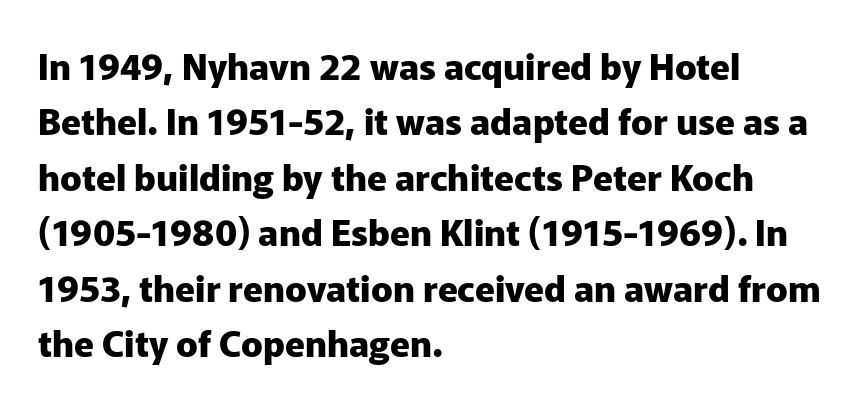
{"serif": "no", "italic": "no", "bold": "yes", "weight": "heavy", "width": "normal", "stroke_contrast": "low", "x_height": "medium", "monospaced": "no", "underline": "no", "align": "left", "line_spacing": "normal", "line_spacing_ratio": 1.54, "letter_spacing": "normal", "letter_spacing_em": 0.0, "glyph_px": 36}
